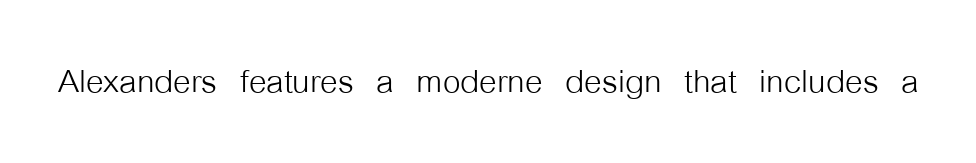
Q: Is the text bold? A: No.
Q: Is the text italic (slanted)? A: No, it is upright.
Q: Is the typeface a serif or a sans-serif typeface? A: Sans-serif.
Q: Is the text underlined? A: No.
Q: Is the spacing between letters normal or unusually wide? A: Normal.
Q: Width (condensed, normal, or wide)? A: Condensed.
Q: Stroke contrast? A: Low.
Q: x-height? A: Medium.
Q: Monospaced? A: No.
